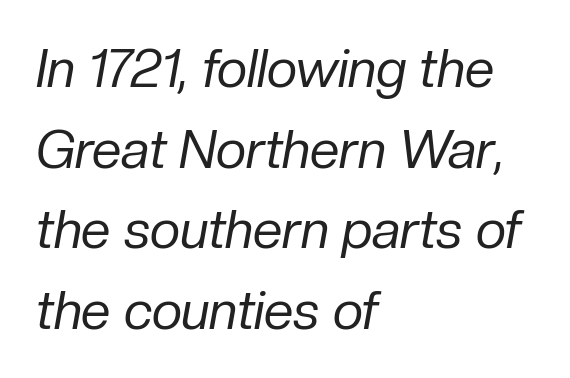
{"italic": "yes", "lean": "right", "slant_degrees": 10, "bold": "no", "weight": "regular", "width": "normal", "stroke_contrast": "low", "x_height": "medium", "monospaced": "no", "underline": "no", "align": "left", "line_spacing": "normal", "line_spacing_ratio": 1.52, "letter_spacing": "normal", "letter_spacing_em": 0.0, "glyph_px": 53}
